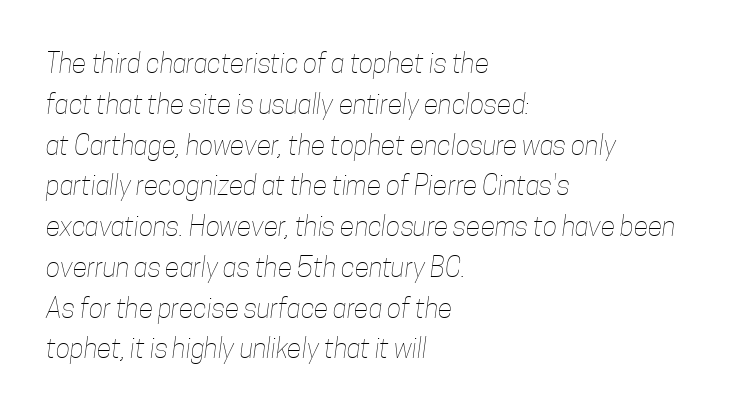
Nothing unusual about the tracking: characters are spaced as the font intends. The compositor pushed each line to the left boundary. Vertical stems look standard width or narrower in stroke. Rule under the text: the space is simply empty. Baseline-to-baseline distance is the conventional proportion of letter height.
